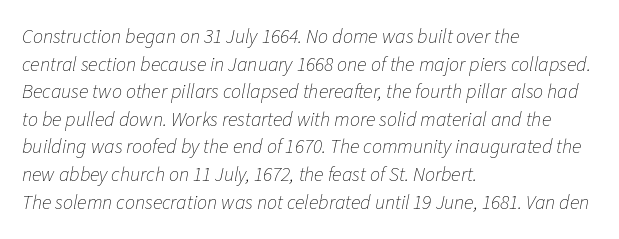
The space between consecutive lines is moderate. Compared with ordinary roman type, these characters are visibly tilted. Letters rest on an invisible, unmarked baseline. The letterforms sit shoulder to shoulder at normal distance.
